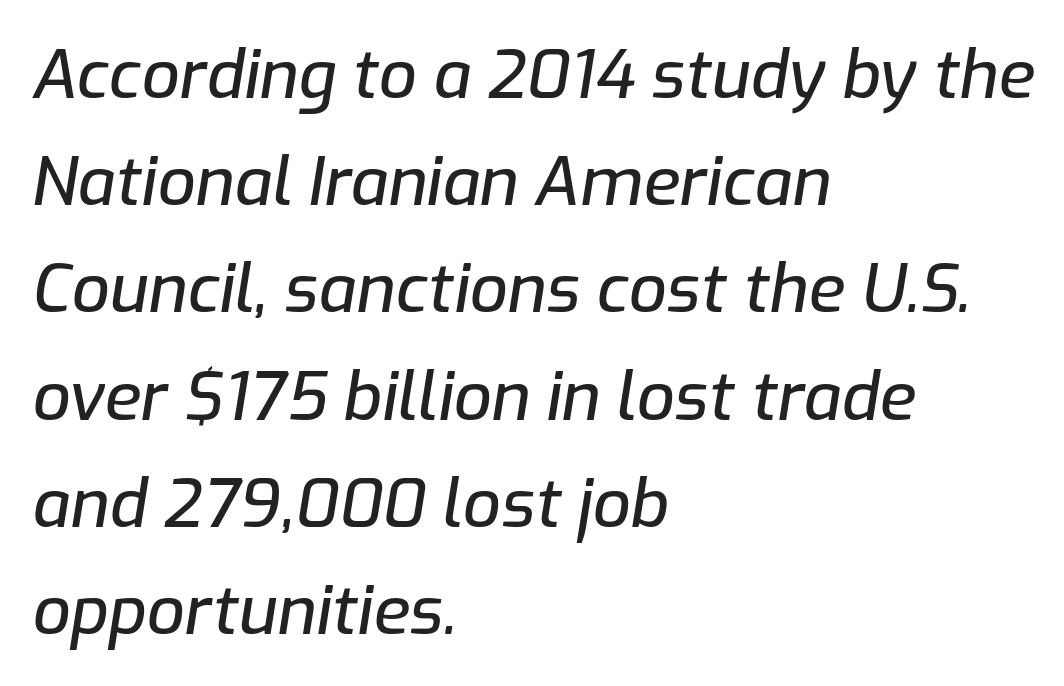
The image shows 67 px text type, italic (leaning right); set left-aligned, normal line spacing (1.6x), normal letter spacing, not underlined; low stroke contrast and a medium x-height.
